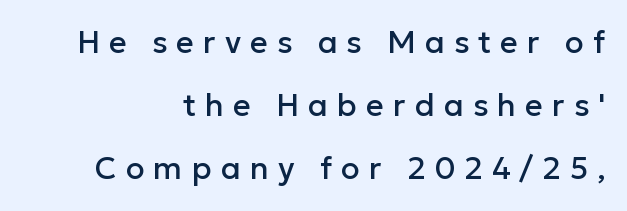
{"serif": "no", "italic": "no", "width": "normal", "stroke_contrast": "low", "x_height": "medium", "monospaced": "no", "underline": "no", "line_spacing": "loose", "line_spacing_ratio": 2.04, "letter_spacing": "wide", "letter_spacing_em": 0.29, "glyph_px": 31}
